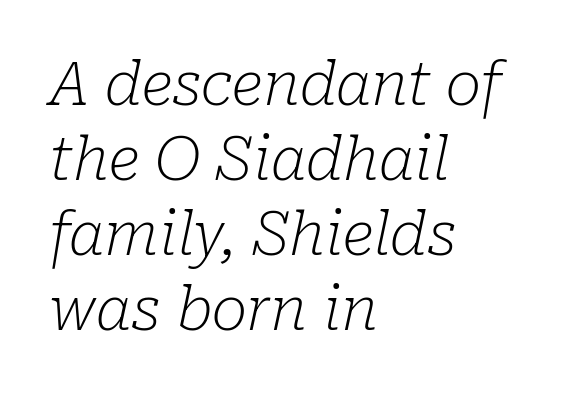
{"serif": "yes", "italic": "yes", "lean": "right", "slant_degrees": 10, "bold": "no", "weight": "light", "width": "normal", "stroke_contrast": "low", "x_height": "medium", "monospaced": "no", "underline": "no", "align": "left", "line_spacing": "normal", "line_spacing_ratio": 1.25, "letter_spacing": "normal", "letter_spacing_em": 0.0, "glyph_px": 60}
